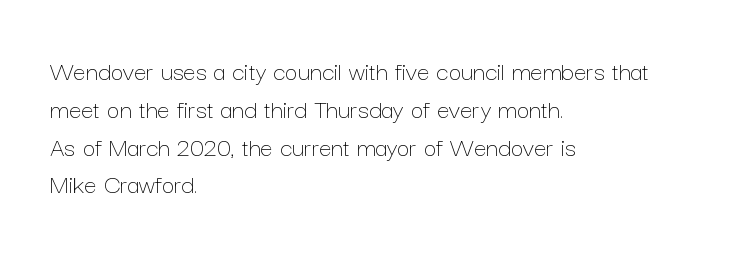
The image shows 28 px thin type, upright; set left-aligned, normal line spacing (1.35x), normal letter spacing, not underlined; low stroke contrast and a medium x-height.
